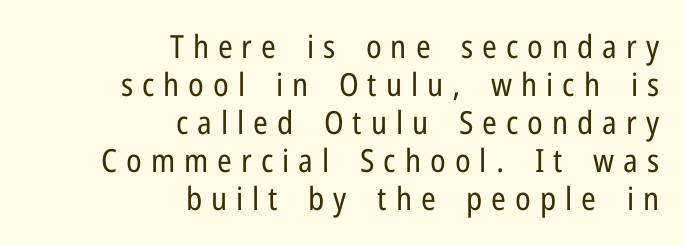
Q: Is the text bold? A: No.
Q: Is the text italic (slanted)? A: No, it is upright.
Q: Is the typeface a serif or a sans-serif typeface? A: Sans-serif.
Q: Is the text underlined? A: No.
Q: How is the paragraph aligned? A: Right-aligned.
Q: Is the spacing between letters normal or unusually wide? A: Unusually wide.
Q: Width (condensed, normal, or wide)? A: Condensed.
Q: Stroke contrast? A: Low.
Q: x-height? A: Medium.
Q: Monospaced? A: No.
